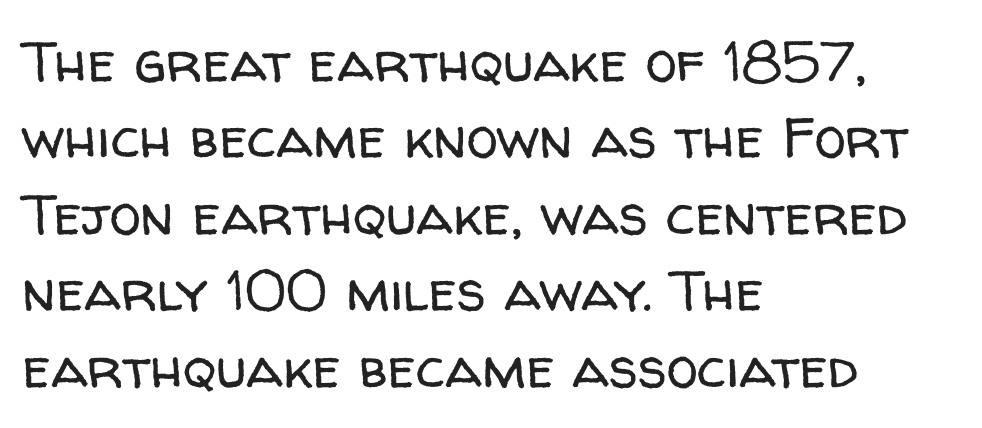
Q: Is the text bold? A: No.
Q: Is the text italic (slanted)? A: No, it is upright.
Q: Is the typeface a serif or a sans-serif typeface? A: Sans-serif.
Q: Is the text underlined? A: No.
Q: How is the paragraph aligned? A: Left-aligned.
Q: Is the spacing between letters normal or unusually wide? A: Normal.
Q: Is the spacing between lines tight, normal or loose? A: Normal.
Q: Width (condensed, normal, or wide)? A: Normal.
Q: Stroke contrast? A: Low.
Q: x-height? A: Medium.
Q: Monospaced? A: No.
